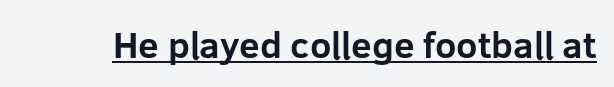
Q: Is the text bold? A: Yes.
Q: Is the text italic (slanted)? A: No, it is upright.
Q: Is the typeface a serif or a sans-serif typeface? A: Sans-serif.
Q: Is the text underlined? A: Yes.
Q: Is the spacing between letters normal or unusually wide? A: Normal.
Q: Width (condensed, normal, or wide)? A: Normal.
Q: Stroke contrast? A: Low.
Q: x-height? A: Medium.
Q: Monospaced? A: No.
